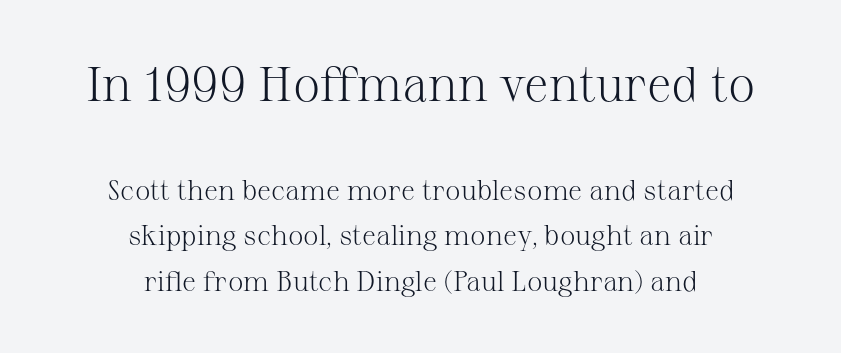
The characters are drawn with everyday or finer stroke widths. The designer gave the opening block more size than the closing block. The letters advance in unequal steps, a hallmark of proportional type. Each letter's strokes conclude with small projecting serifs. Line spacing here is normal. It's the straight-up-and-down kind of type.
